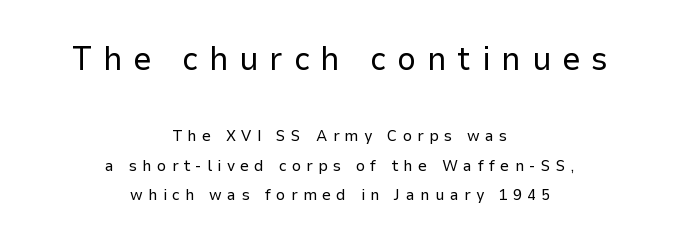
{"serif": "no", "italic": "no", "bold": "no", "weight": "regular", "width": "normal", "stroke_contrast": "low", "x_height": "medium", "monospaced": "no", "underline": "no", "align": "center", "line_spacing_ratio": 1.86, "letter_spacing": "wide", "letter_spacing_em": 0.33, "larger_block": "first", "size_ratio": 2.06, "glyph_px": 33}
